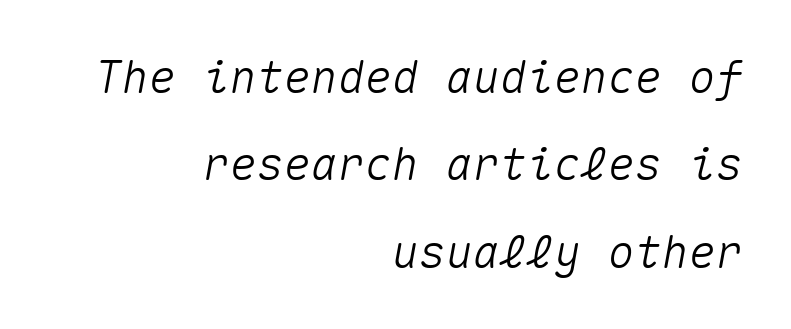
{"italic": "yes", "lean": "right", "slant_degrees": 10, "width": "normal", "stroke_contrast": "medium", "x_height": "medium", "monospaced": "yes", "underline": "no", "align": "right", "line_spacing": "loose", "line_spacing_ratio": 1.94, "letter_spacing": "normal", "letter_spacing_em": 0.0, "glyph_px": 45}
